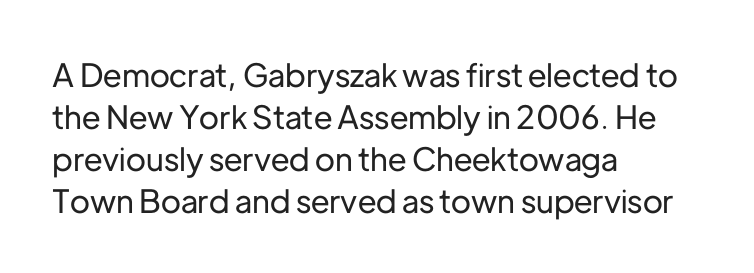
The designer left line spacing at the default. Every character sits straight up, as roman type does. Serif or sans? Sans — the stroke terminals are bare. Underlining? Definitely not there. Nothing unusual about the tracking: characters are spaced as the font intends.
